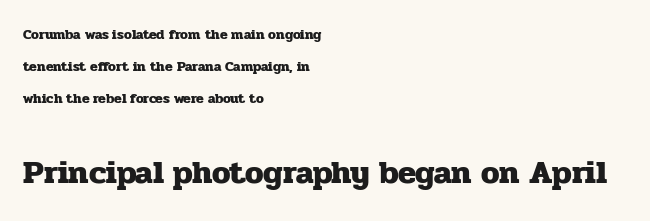
Q: Is the text bold? A: Yes.
Q: Is the text italic (slanted)? A: No, it is upright.
Q: Is the typeface a serif or a sans-serif typeface? A: Serif.
Q: Is the text underlined? A: No.
Q: How is the paragraph aligned? A: Left-aligned.
Q: Is the spacing between letters normal or unusually wide? A: Normal.
Q: Is the spacing between lines tight, normal or loose? A: Loose.
Q: Which block of text is set in a larger size, the first (top) or the second (bottom)? A: The second (bottom) one.
Q: Width (condensed, normal, or wide)? A: Normal.
Q: Stroke contrast? A: Low.
Q: x-height? A: Medium.
Q: Monospaced? A: No.
